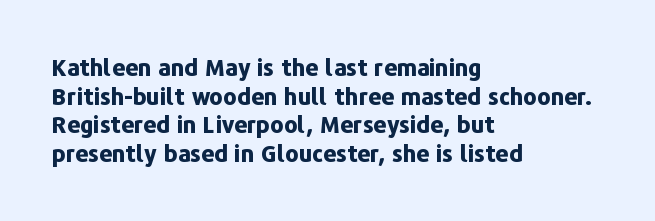
In CSS terms this would be text-align: left. On the weight axis this lands at bold, roughly 700. No word sits above an underline. Regarding leading, the lines here are spaced in the standard way. Quick note: not italic, upright. Glyph-to-glyph distance matches everyday printed text.
